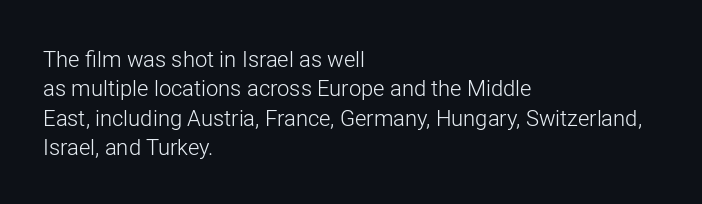
Caption: face not bold, strokes unweighted. Whoever set this chose a conventional vertical rhythm. This sample uses plain, unmodified letter spacing. The lettering stays uniformly vertical, giving the passage a roman look. Rule under the text: the space is simply empty.
